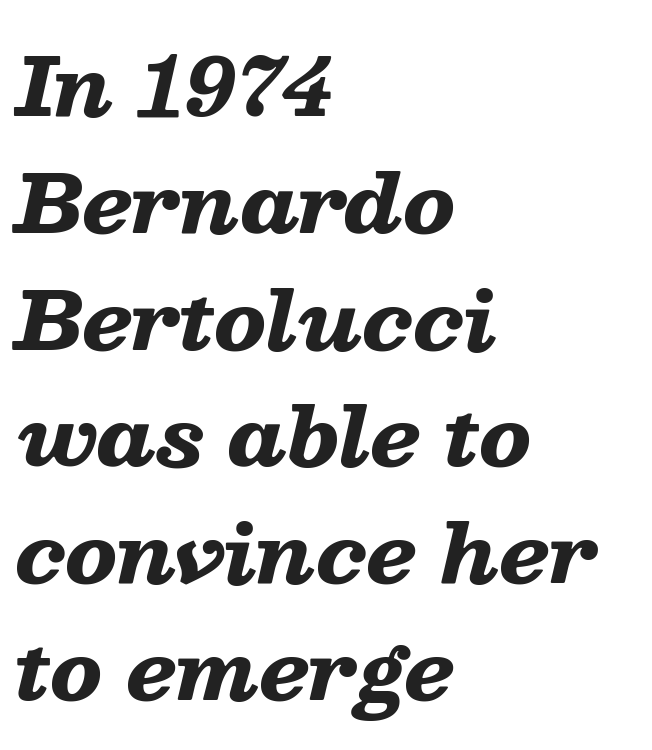
{"italic": "yes", "lean": "right", "slant_degrees": 13, "bold": "yes", "weight": "heavy", "width": "wide", "stroke_contrast": "low", "x_height": "medium", "monospaced": "no", "underline": "no", "align": "left", "line_spacing": "normal", "line_spacing_ratio": 1.46, "letter_spacing": "normal", "letter_spacing_em": 0.0, "glyph_px": 80}
